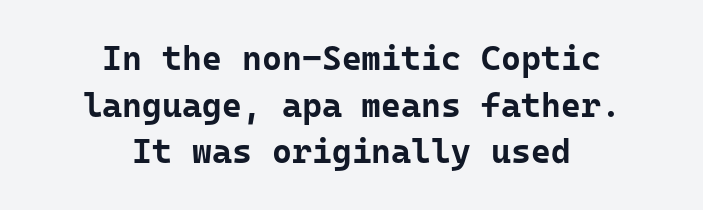
Nothing unusual about the tracking: characters are spaced as the font intends. Upright lettering throughout. Does the weight exceed regular? Yes, all the way to bold. What's the leading like? Ordinary, nothing unusual.
